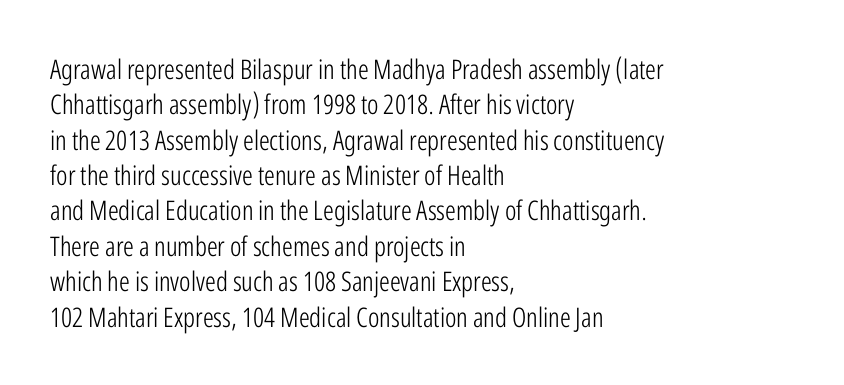
Line beginnings align vertically; line endings do not. The typography opts for an upright posture over an oblique one. Baseline-to-baseline distance is the conventional proportion of letter height. The characters are drawn with everyday or finer stroke widths. Here the glyphs are tracked normally, forming tight word shapes.
